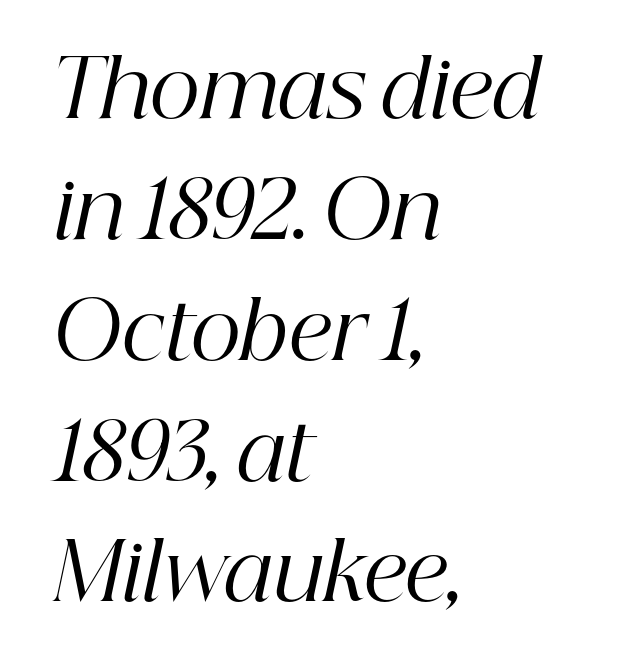
Q: Is the text bold? A: No.
Q: Is the text italic (slanted)? A: Yes, it leans right by about 12 degrees.
Q: Is the typeface a serif or a sans-serif typeface? A: Serif.
Q: Is the text underlined? A: No.
Q: How is the paragraph aligned? A: Left-aligned.
Q: Is the spacing between letters normal or unusually wide? A: Normal.
Q: Is the spacing between lines tight, normal or loose? A: Normal.
Q: Width (condensed, normal, or wide)? A: Normal.
Q: Stroke contrast? A: High.
Q: x-height? A: Medium.
Q: Monospaced? A: No.
